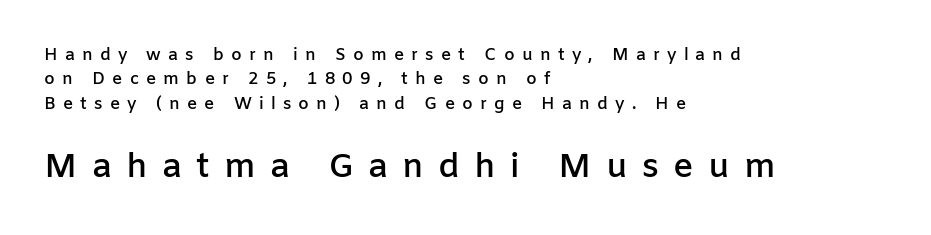
{"serif": "no", "italic": "no", "bold": "semi", "weight": "semibold", "width": "normal", "stroke_contrast": "low", "x_height": "medium", "monospaced": "no", "underline": "no", "align": "left", "line_spacing": "normal", "line_spacing_ratio": 1.44, "letter_spacing": "wide", "letter_spacing_em": 0.42, "larger_block": "second", "size_ratio": 2.0, "glyph_px": 34}
